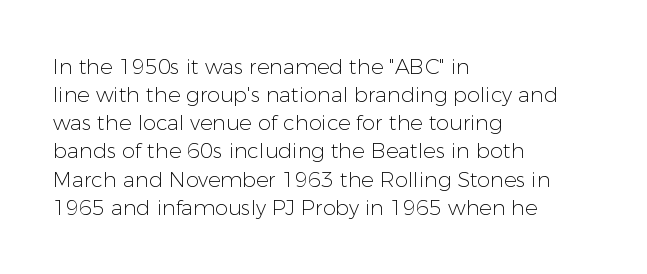
The image shows 21 px text type, upright; set left-aligned, normal line spacing (1.34x), normal letter spacing, not underlined.
